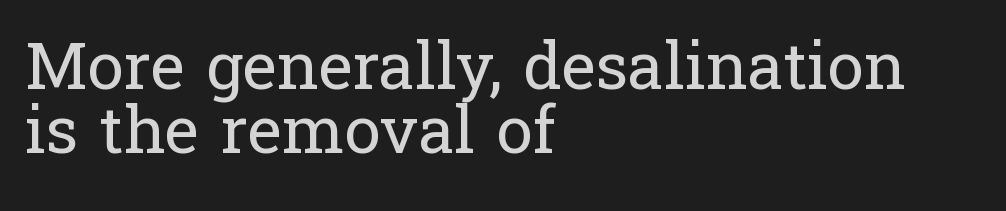
The image shows 65 px regular-weight serif type, upright; set left-aligned, tight line spacing (0.99x), normal letter spacing, not underlined; low stroke contrast and a medium x-height.
